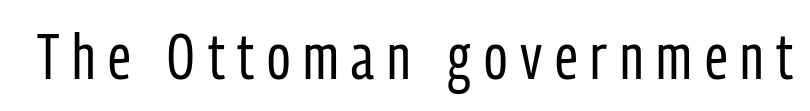
{"serif": "no", "italic": "no", "bold": "no", "weight": "regular", "width": "condensed", "stroke_contrast": "low", "x_height": "medium", "monospaced": "no", "underline": "no", "letter_spacing": "wide", "letter_spacing_em": 0.2, "glyph_px": 64}
